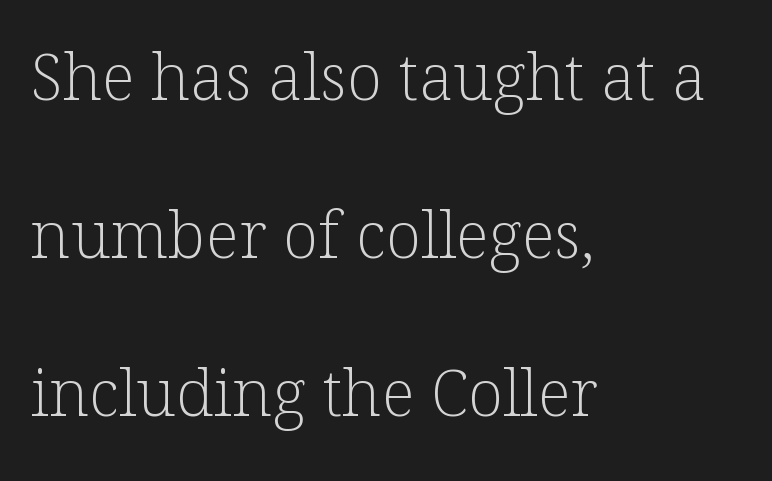
Q: Is the text bold? A: No.
Q: Is the text italic (slanted)? A: No, it is upright.
Q: Is the typeface a serif or a sans-serif typeface? A: Serif.
Q: Is the text underlined? A: No.
Q: How is the paragraph aligned? A: Left-aligned.
Q: Is the spacing between letters normal or unusually wide? A: Normal.
Q: Is the spacing between lines tight, normal or loose? A: Loose.
Q: Width (condensed, normal, or wide)? A: Normal.
Q: Stroke contrast? A: Low.
Q: x-height? A: Medium.
Q: Monospaced? A: No.
